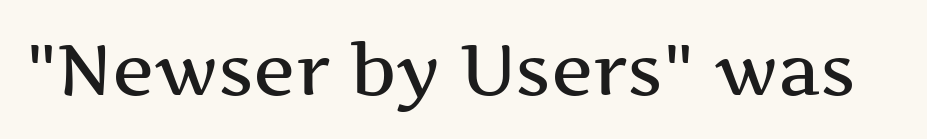
The image shows 71 px wide serif type, upright; set normal letter spacing, not underlined; medium stroke contrast and a medium x-height.
